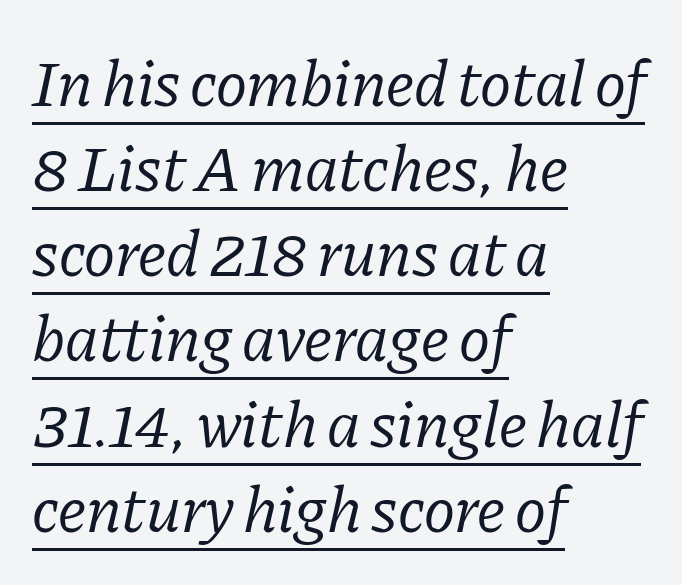
Observe the serifs anchoring each vertical stroke in this sample. No extra ink here — the face is not bold. Glance below the letters and you will spot a drawn line. There's an unmistakable incline to the writing here.
